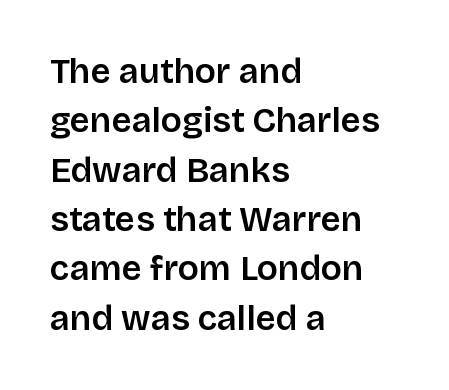
Q: Is the text italic (slanted)? A: No, it is upright.
Q: Is the typeface a serif or a sans-serif typeface? A: Sans-serif.
Q: Is the text underlined? A: No.
Q: How is the paragraph aligned? A: Left-aligned.
Q: Is the spacing between letters normal or unusually wide? A: Normal.
Q: Is the spacing between lines tight, normal or loose? A: Normal.
Q: Width (condensed, normal, or wide)? A: Normal.
Q: Stroke contrast? A: Low.
Q: x-height? A: Large.
Q: Monospaced? A: No.
